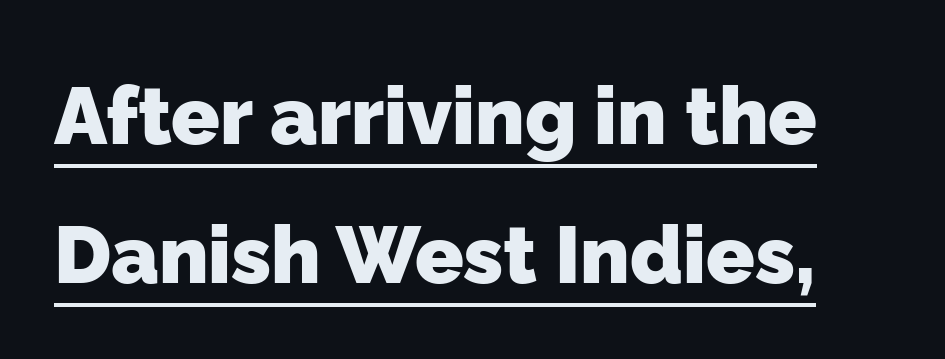
The image shows 80 px heavy sans-serif type; set line spacing 1.74x, normal letter spacing, underlined; low stroke contrast and a medium x-height.
